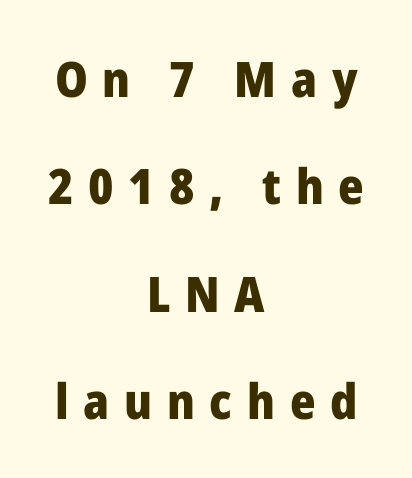
{"serif": "no", "italic": "no", "bold": "yes", "weight": "heavy", "width": "normal", "stroke_contrast": "low", "x_height": "medium", "monospaced": "no", "underline": "no", "align": "center", "line_spacing": "loose", "line_spacing_ratio": 2.19, "letter_spacing": "wide", "letter_spacing_em": 0.3, "glyph_px": 49}
